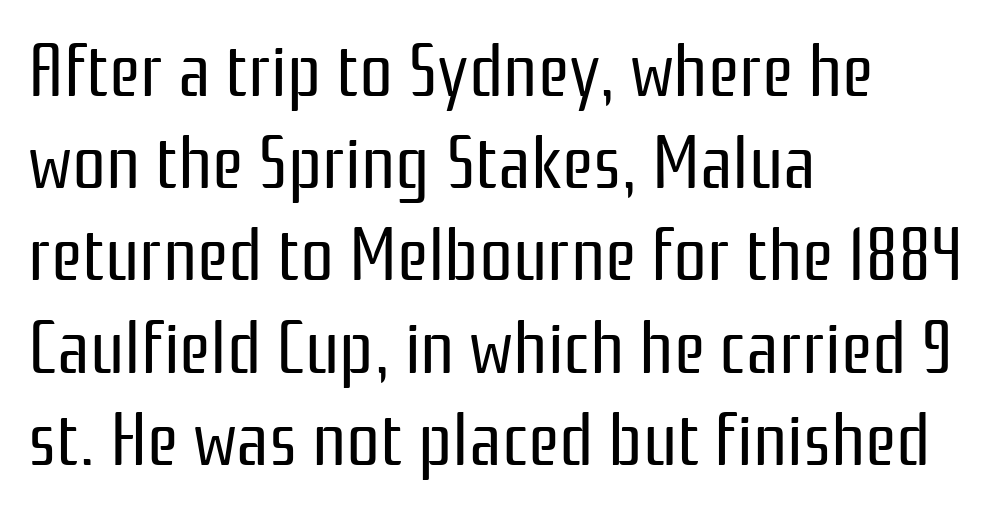
{"serif": "no", "italic": "no", "bold": "no", "weight": "regular", "width": "condensed", "stroke_contrast": "low", "x_height": "medium", "monospaced": "no", "underline": "no", "align": "left", "line_spacing_ratio": 1.23, "letter_spacing": "normal", "letter_spacing_em": 0.0, "glyph_px": 75}
